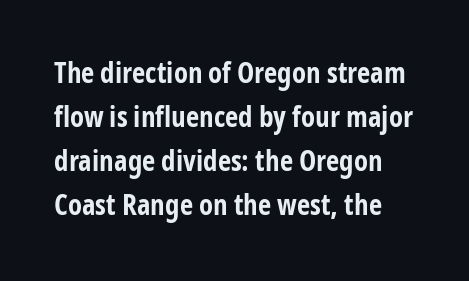
A typesetter would call this proportional, since set widths differ per character. Strong, thick strokes mark this as bold type. Check the space under the baseline: it is left empty. Leading: standard. Observe the ordinary spacing: letters are neighbours, not strangers. This is roman type, the default non-slanted kind.
